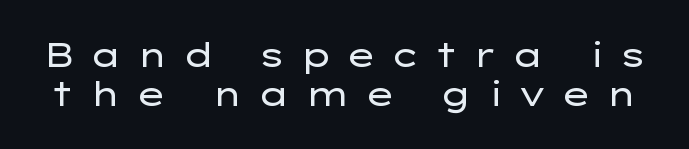
The image shows 33 px regular-weight, wide sans-serif type, upright; set line spacing 1.17x, unusually wide letter spacing (+0.42 em), not underlined; low stroke contrast and a medium x-height.
